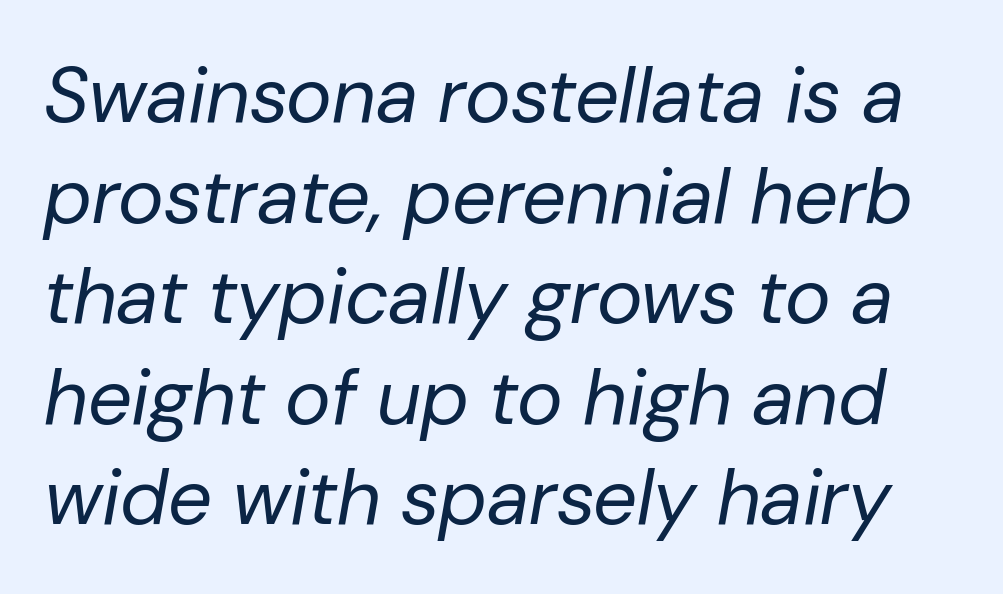
{"italic": "yes", "lean": "right", "slant_degrees": 10, "bold": "no", "weight": "regular", "width": "normal", "stroke_contrast": "low", "x_height": "medium", "monospaced": "no", "underline": "no", "line_spacing": "normal", "line_spacing_ratio": 1.29, "letter_spacing": "normal", "letter_spacing_em": 0.0, "glyph_px": 78}
